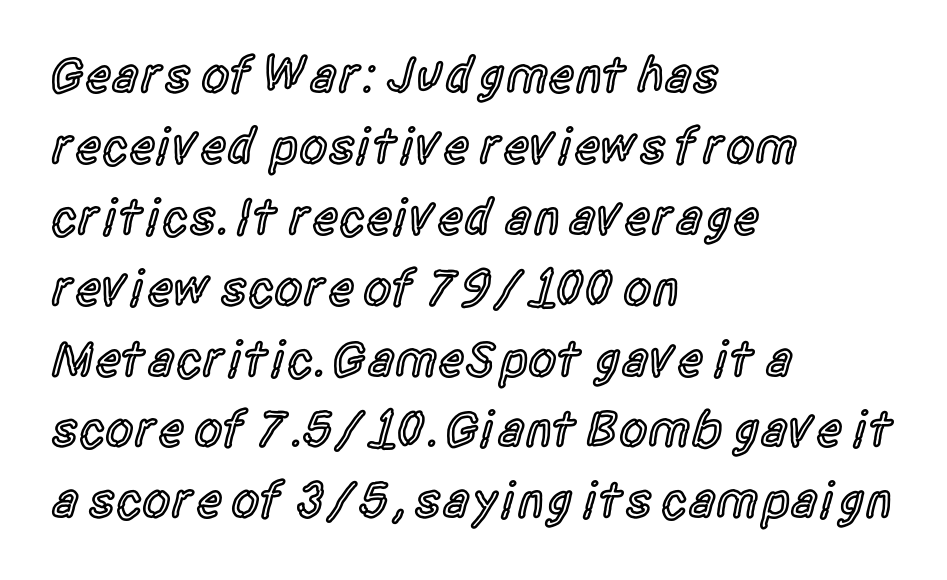
The image shows 51 px semibold, condensed sans-serif type; set left-aligned, normal line spacing (1.39x), normal letter spacing, not underlined; a large x-height.
